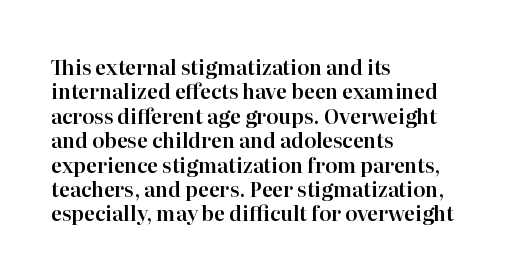
The image shows 20 px text type, upright; set left-aligned, line spacing 1.22x, normal letter spacing, not underlined.
